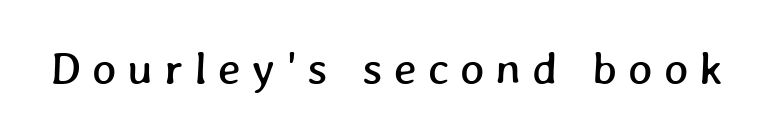
{"width": "normal", "stroke_contrast": "low", "x_height": "medium", "monospaced": "no", "underline": "no", "letter_spacing": "wide", "letter_spacing_em": 0.24, "glyph_px": 46}
